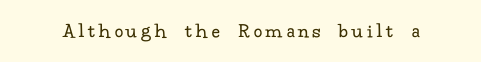
Q: Is the text bold? A: No.
Q: Is the text italic (slanted)? A: No, it is upright.
Q: Is the text underlined? A: No.
Q: Is the spacing between letters normal or unusually wide? A: Unusually wide.
